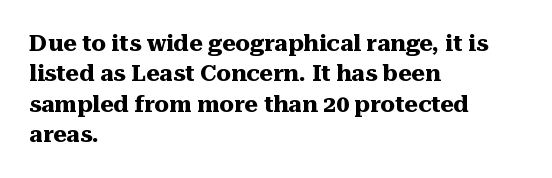
The image shows 23 px bold type, upright; set left-aligned, normal line spacing (1.32x), normal letter spacing, not underlined.
